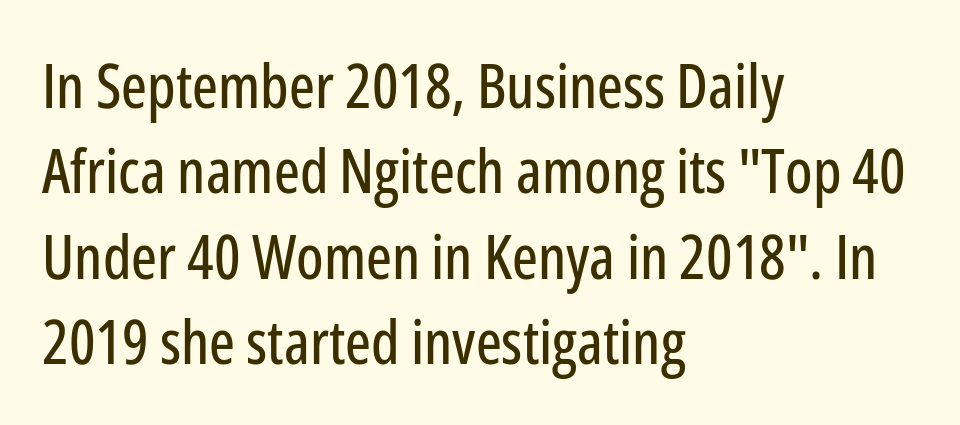
All the whitespace from short lines collects on the right. These lines were composed using upright roman letters. Each new line begins a customary step beneath the previous one. Just letters on the line, the space beneath them empty. Classification — sans serif. Spacing verdict: proportional, widths tailored to each character.
